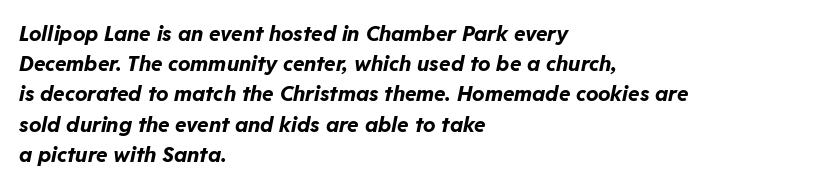
Slanted lettering throughout. Caption: standard tracking, unaltered. Normally led — the rows are evenly, conventionally spaced. The rendering uses a bold face; every stroke is thick and dark. Letters rest on an invisible, unmarked baseline.
